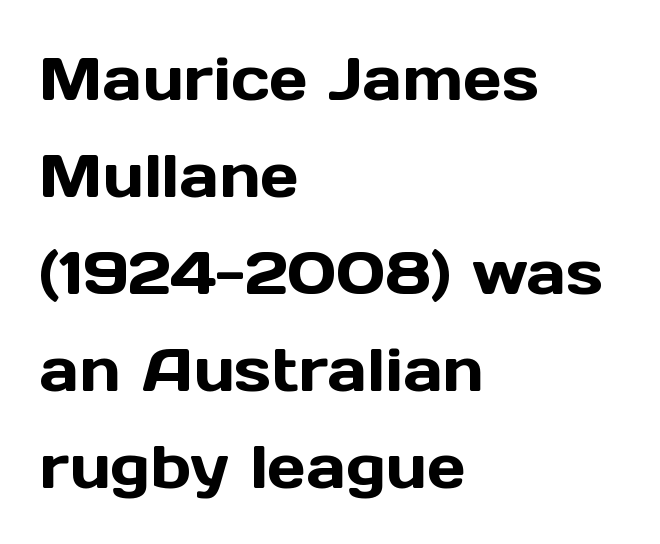
{"serif": "no", "italic": "no", "width": "normal", "x_height": "medium", "monospaced": "no", "underline": "no", "align": "left", "line_spacing": "normal", "line_spacing_ratio": 1.59, "letter_spacing": "normal", "letter_spacing_em": 0.0, "glyph_px": 61}
